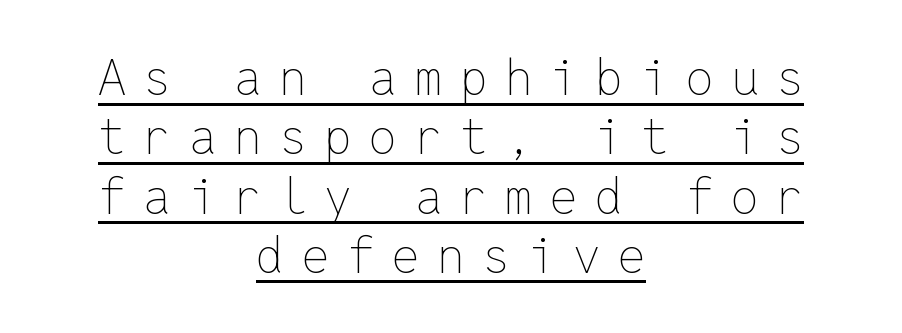
{"italic": "no", "bold": "no", "weight": "thin", "width": "normal", "stroke_contrast": "low", "x_height": "medium", "monospaced": "yes", "underline": "yes", "align": "center", "line_spacing_ratio": 1.21, "letter_spacing": "wide", "letter_spacing_em": 0.36, "glyph_px": 49}
